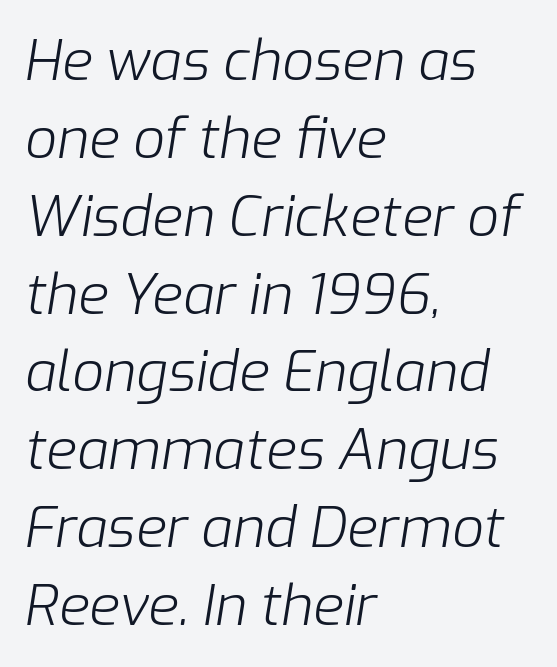
Q: Is the text bold? A: No.
Q: Is the text italic (slanted)? A: Yes, it leans right by about 9 degrees.
Q: Is the text underlined? A: No.
Q: How is the paragraph aligned? A: Left-aligned.
Q: Is the spacing between letters normal or unusually wide? A: Normal.
Q: Is the spacing between lines tight, normal or loose? A: Normal.
Q: Width (condensed, normal, or wide)? A: Normal.
Q: Stroke contrast? A: Low.
Q: x-height? A: Medium.
Q: Monospaced? A: No.
